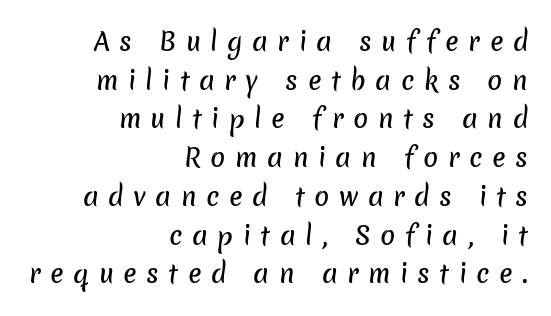
{"underline": "no", "align": "right", "line_spacing": "normal", "line_spacing_ratio": 1.55, "letter_spacing": "wide", "letter_spacing_em": 0.38, "glyph_px": 25}
